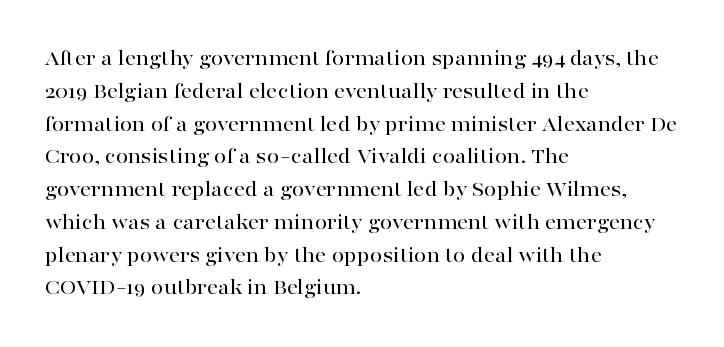
Q: Is the text italic (slanted)? A: No, it is upright.
Q: Is the text underlined? A: No.
Q: How is the paragraph aligned? A: Left-aligned.
Q: Is the spacing between letters normal or unusually wide? A: Normal.
Q: Is the spacing between lines tight, normal or loose? A: Normal.
